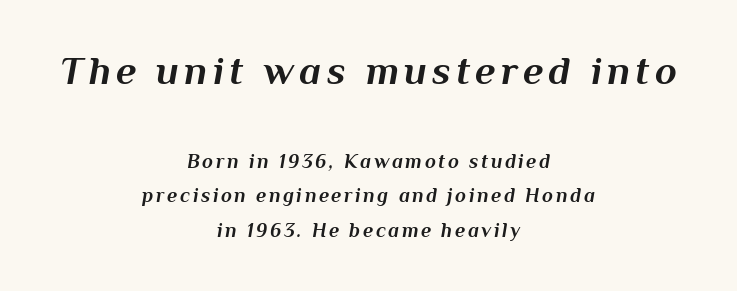
{"italic": "yes", "lean": "right", "slant_degrees": 10, "bold": "yes", "weight": "bold", "width": "normal", "stroke_contrast": "medium", "x_height": "medium", "monospaced": "no", "underline": "no", "align": "center", "line_spacing_ratio": 1.74, "larger_block": "first", "size_ratio": 2.0, "glyph_px": 40}
